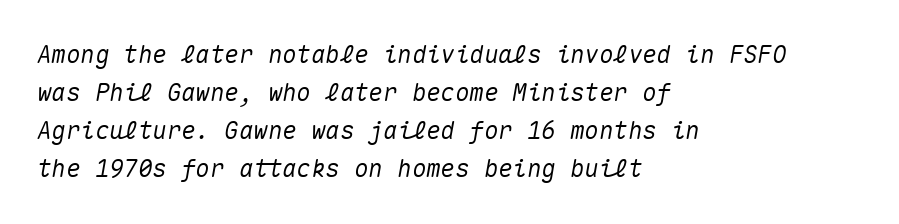
The image shows 24 px text type, italic (leaning right); set left-aligned, normal line spacing (1.59x), normal letter spacing, not underlined.
